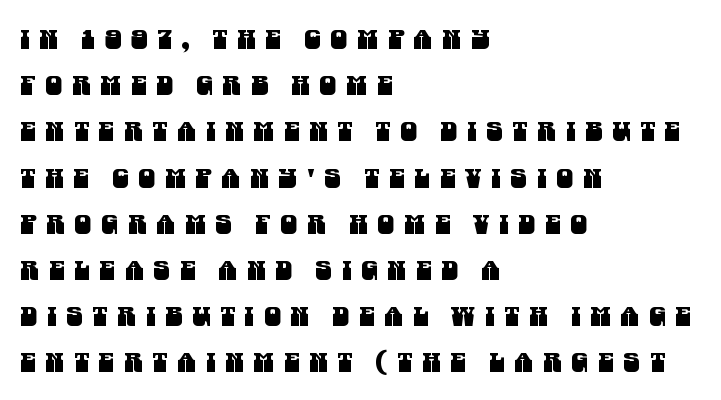
The image shows 27 px text type; set left-aligned, line spacing 1.71x, unusually wide letter spacing (+0.36 em), not underlined.
